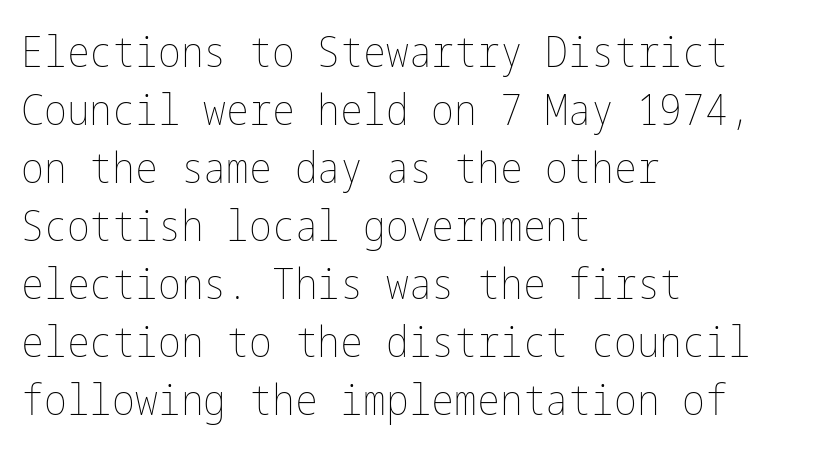
{"italic": "no", "bold": "no", "weight": "thin", "width": "condensed", "stroke_contrast": "low", "x_height": "medium", "underline": "no", "align": "left", "line_spacing": "normal", "line_spacing_ratio": 1.35, "letter_spacing": "normal", "letter_spacing_em": 0.0, "glyph_px": 43}
